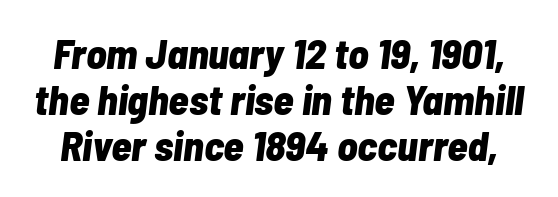
The image shows 42 px bold, condensed type, italic (leaning right); set tight line spacing (1.09x), normal letter spacing, not underlined; low stroke contrast and a medium x-height.
